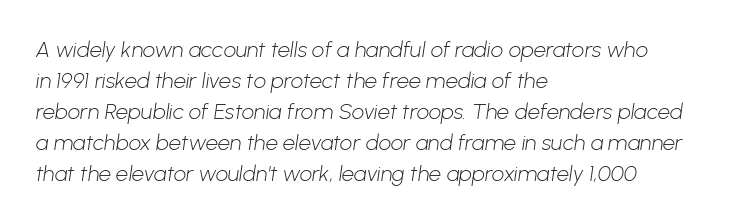
Q: Is the text bold? A: No.
Q: Is the text underlined? A: No.
Q: How is the paragraph aligned? A: Left-aligned.
Q: Is the spacing between letters normal or unusually wide? A: Normal.
Q: Is the spacing between lines tight, normal or loose? A: Normal.
